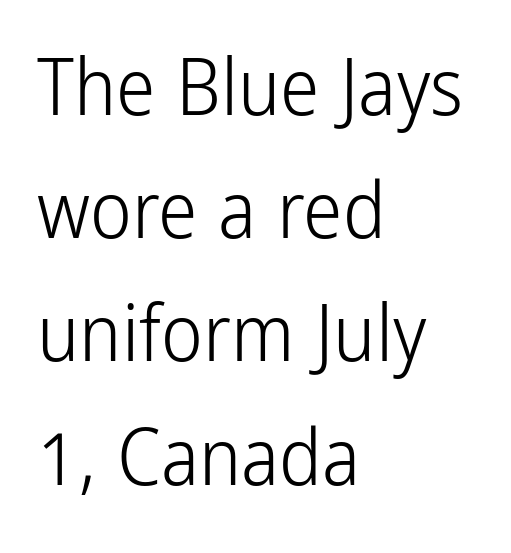
{"serif": "no", "italic": "no", "bold": "no", "weight": "light", "width": "condensed", "stroke_contrast": "low", "x_height": "medium", "monospaced": "no", "underline": "no", "align": "left", "line_spacing": "normal", "line_spacing_ratio": 1.56, "letter_spacing": "normal", "letter_spacing_em": 0.0, "glyph_px": 79}
